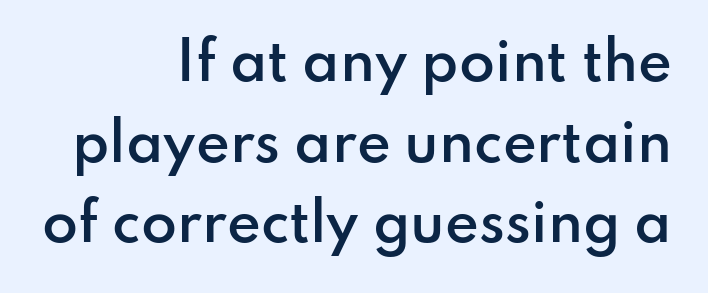
Q: Is the text bold? A: Semi-bold.
Q: Is the text italic (slanted)? A: No, it is upright.
Q: Is the typeface a serif or a sans-serif typeface? A: Sans-serif.
Q: Is the text underlined? A: No.
Q: How is the paragraph aligned? A: Right-aligned.
Q: Is the spacing between letters normal or unusually wide? A: Normal.
Q: Is the spacing between lines tight, normal or loose? A: Normal.
Q: Width (condensed, normal, or wide)? A: Normal.
Q: Stroke contrast? A: Low.
Q: x-height? A: Small.
Q: Monospaced? A: No.
